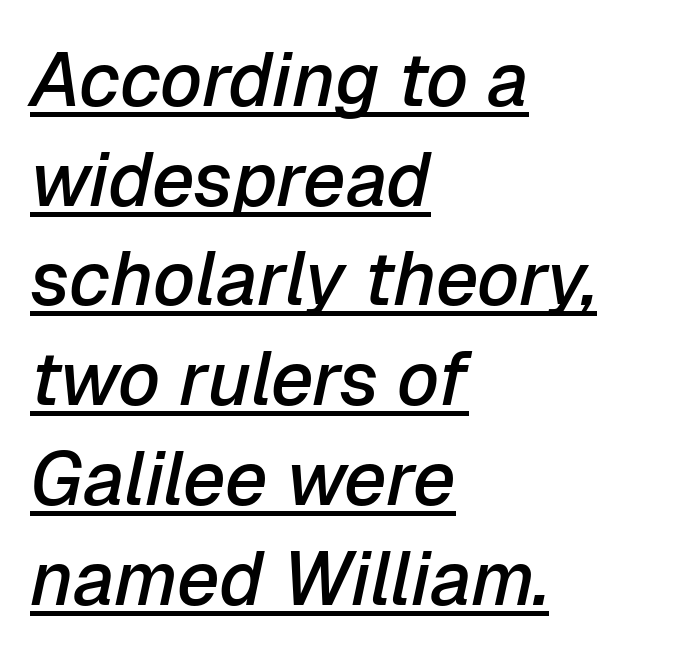
Q: Is the text bold? A: Semi-bold.
Q: Is the text italic (slanted)? A: Yes, it leans right by about 12 degrees.
Q: Is the text underlined? A: Yes.
Q: How is the paragraph aligned? A: Left-aligned.
Q: Is the spacing between letters normal or unusually wide? A: Normal.
Q: Is the spacing between lines tight, normal or loose? A: Normal.
Q: Width (condensed, normal, or wide)? A: Normal.
Q: Stroke contrast? A: Low.
Q: x-height? A: Medium.
Q: Monospaced? A: No.
